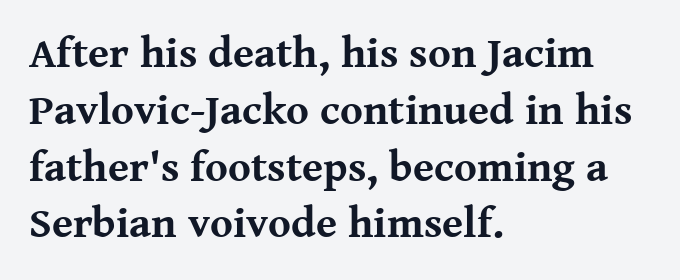
The image shows 43 px bold serif type, upright; set left-aligned, normal line spacing (1.32x), normal letter spacing, not underlined; medium stroke contrast and a medium x-height.
